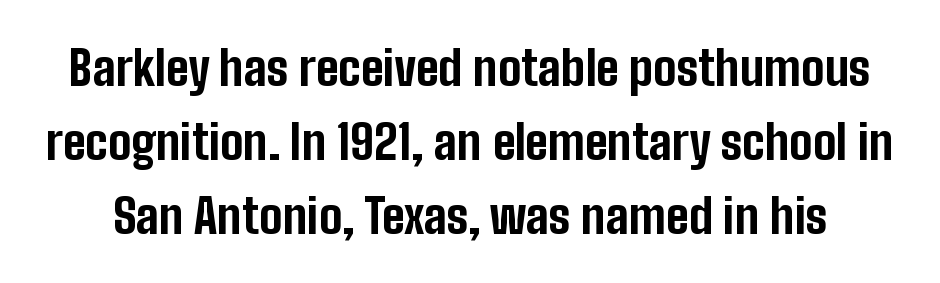
The image shows 48 px bold, condensed sans-serif type, upright; set normal line spacing (1.54x), normal letter spacing, not underlined; low stroke contrast and a medium x-height.
